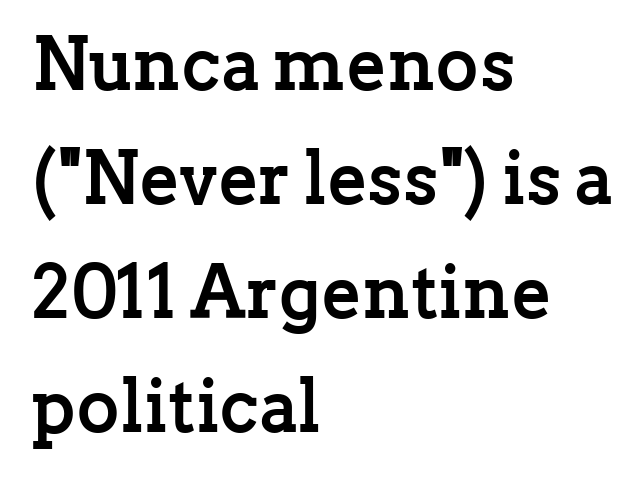
Q: Is the text bold? A: Yes.
Q: Is the text italic (slanted)? A: No, it is upright.
Q: Is the typeface a serif or a sans-serif typeface? A: Serif.
Q: Is the text underlined? A: No.
Q: How is the paragraph aligned? A: Left-aligned.
Q: Is the spacing between letters normal or unusually wide? A: Normal.
Q: Is the spacing between lines tight, normal or loose? A: Normal.
Q: Width (condensed, normal, or wide)? A: Normal.
Q: Stroke contrast? A: Low.
Q: x-height? A: Medium.
Q: Monospaced? A: No.
